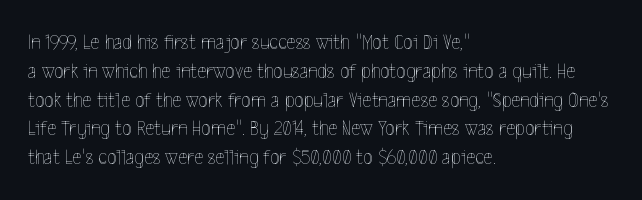
The image shows 22 px text type, upright; set left-aligned, normal line spacing (1.31x), normal letter spacing, not underlined.
